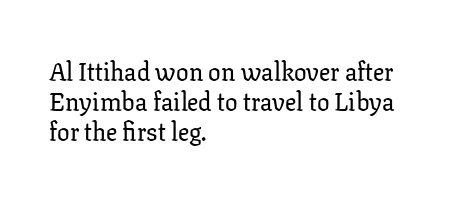
The image shows 25 px text type, upright; set left-aligned, line spacing 1.21x, normal letter spacing, not underlined.
